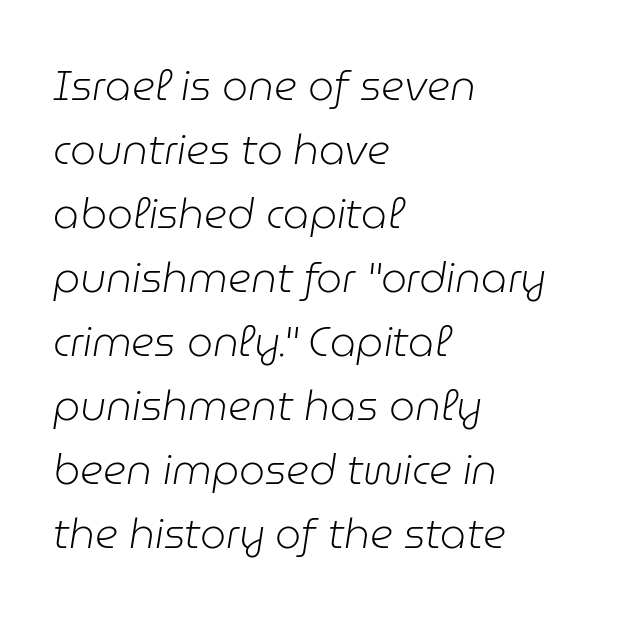
In CSS terms this would be text-align: left. Vertically, the passage feels balanced, rows spaced as you'd expect. What stands out about the letter spacing? Nothing — it is the standard amount. Stems and bowls with no extra thickness — not bold. Character widths vary here, with narrow letters taking less room than wide ones. Underline: absent.
